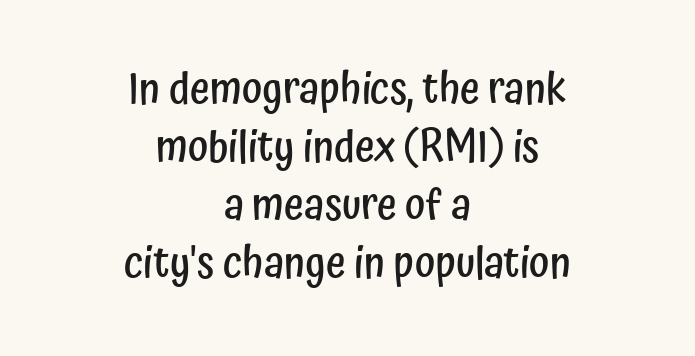
Q: Is the text bold? A: Semi-bold.
Q: Is the text italic (slanted)? A: No, it is upright.
Q: Is the typeface a serif or a sans-serif typeface? A: Sans-serif.
Q: Is the text underlined? A: No.
Q: How is the paragraph aligned? A: Centered.
Q: Is the spacing between letters normal or unusually wide? A: Normal.
Q: Is the spacing between lines tight, normal or loose? A: Normal.
Q: Width (condensed, normal, or wide)? A: Condensed.
Q: Stroke contrast? A: Low.
Q: x-height? A: Medium.
Q: Monospaced? A: No.
